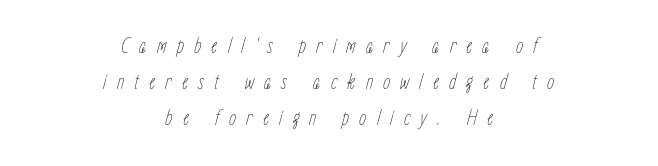
{"italic": "yes", "lean": "right", "slant_degrees": 15, "bold": "no", "underline": "no", "align": "center", "line_spacing": "normal", "line_spacing_ratio": 1.57, "letter_spacing": "wide", "letter_spacing_em": 0.44, "glyph_px": 23}
